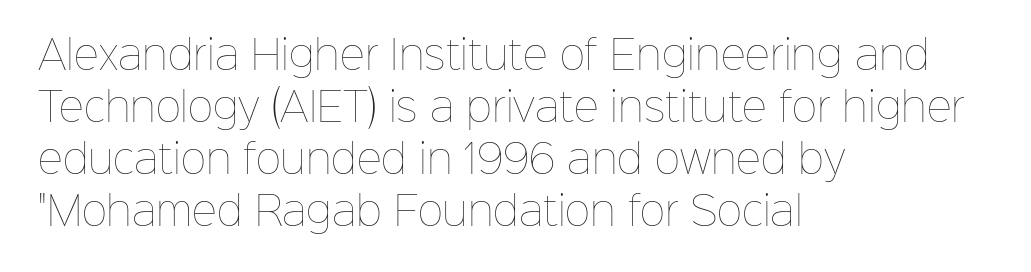
{"italic": "no", "bold": "no", "weight": "thin", "width": "normal", "stroke_contrast": "low", "x_height": "medium", "monospaced": "no", "underline": "no", "align": "left", "line_spacing": "normal", "line_spacing_ratio": 1.33, "letter_spacing": "normal", "letter_spacing_em": 0.0, "glyph_px": 39}
